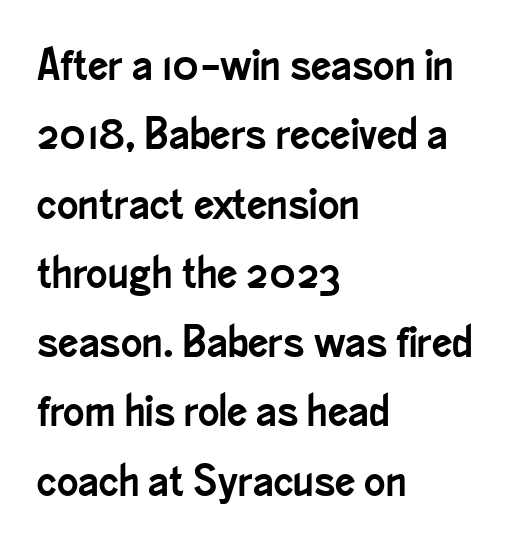
The lines in this sample share a left origin and differ only in where they stop. These lines sit exactly where default settings would place them. The passage shown is typeset with a sans-serif family. Only glyphs here, with clear space below each row. Is the letter spacing exaggerated? No — it looks like the ordinary default. The type sits square on the baseline with zero lean.
